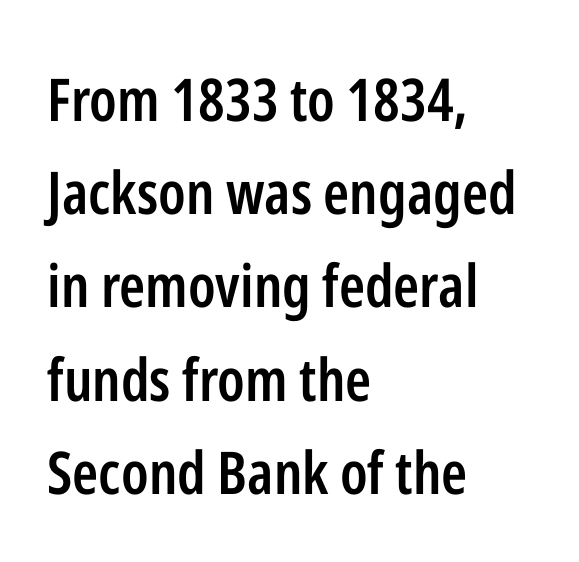
The image shows 59 px semibold, condensed sans-serif type, upright; set left-aligned, normal line spacing (1.58x), normal letter spacing, not underlined; low stroke contrast and a medium x-height.
